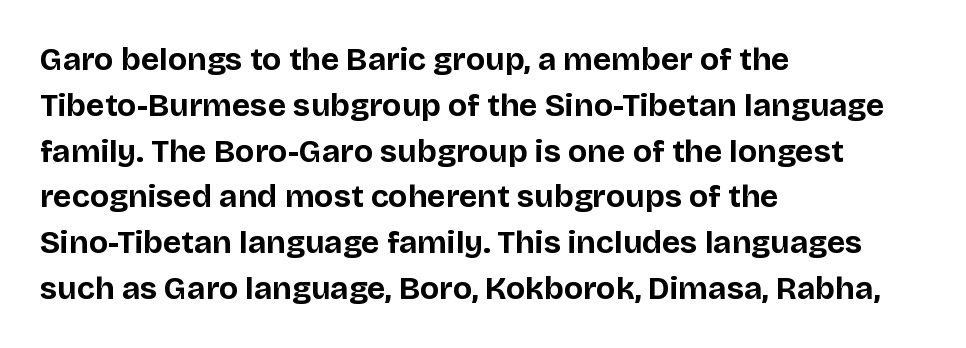
{"serif": "no", "italic": "no", "bold": "yes", "weight": "bold", "width": "normal", "stroke_contrast": "low", "x_height": "large", "monospaced": "no", "underline": "no", "align": "left", "line_spacing": "normal", "line_spacing_ratio": 1.43, "letter_spacing": "normal", "letter_spacing_em": 0.0, "glyph_px": 32}
